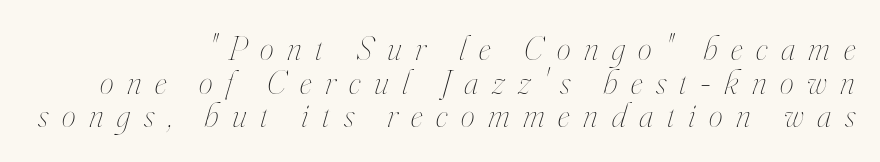
Q: Is the text bold? A: No.
Q: Is the text italic (slanted)? A: Yes, it leans right by about 16 degrees.
Q: Is the text underlined? A: No.
Q: How is the paragraph aligned? A: Right-aligned.
Q: Is the spacing between letters normal or unusually wide? A: Unusually wide.
Q: Is the spacing between lines tight, normal or loose? A: Tight.
Q: Width (condensed, normal, or wide)? A: Condensed.
Q: Stroke contrast? A: High.
Q: x-height? A: Small.
Q: Monospaced? A: No.
